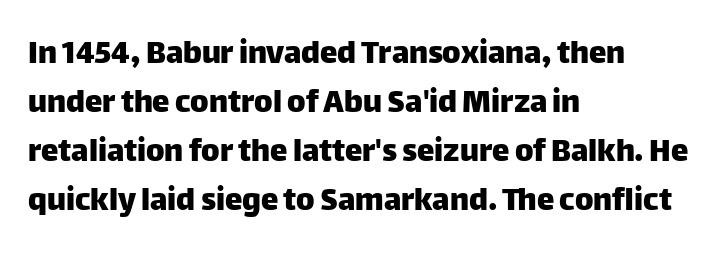
The image shows 35 px sans-serif type, upright; set left-aligned, normal line spacing (1.4x), normal letter spacing, not underlined; low stroke contrast and a large x-height.
